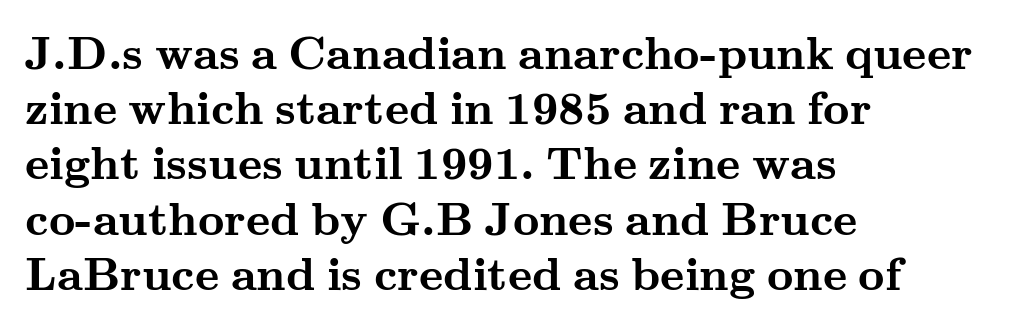
A typesetter would call this proportional, since set widths differ per character. Caption: standard tracking, unaltered. Every stem runs plumb, perpendicular to the baseline. Classification — serif. Weight: bold.
